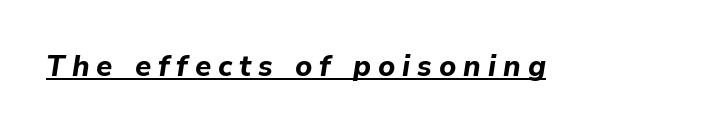
{"italic": "yes", "lean": "right", "slant_degrees": 9, "bold": "yes", "weight": "bold", "width": "normal", "stroke_contrast": "low", "x_height": "medium", "monospaced": "no", "underline": "yes", "letter_spacing": "wide", "letter_spacing_em": 0.24, "glyph_px": 29}
